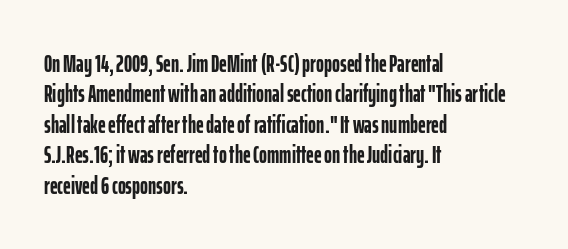
The glyphs are unaccompanied by any horizontal stroke below them. The leading is moderate, giving the passage an even texture. Left-aligned paragraph, ragged on the right. A full-strength bold gives these letters their thick strokes. This sample uses an upright cut, with every glyph sitting square on the baseline.
